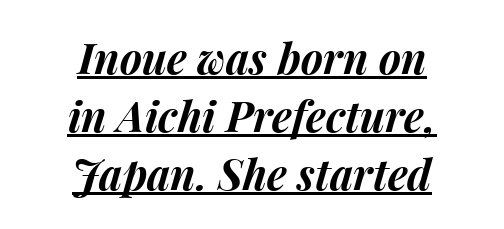
{"italic": "yes", "lean": "right", "slant_degrees": 15, "bold": "yes", "weight": "bold", "width": "normal", "stroke_contrast": "medium", "x_height": "medium", "monospaced": "no", "underline": "yes", "align": "center", "line_spacing": "normal", "line_spacing_ratio": 1.38, "letter_spacing": "normal", "letter_spacing_em": 0.0, "glyph_px": 42}
